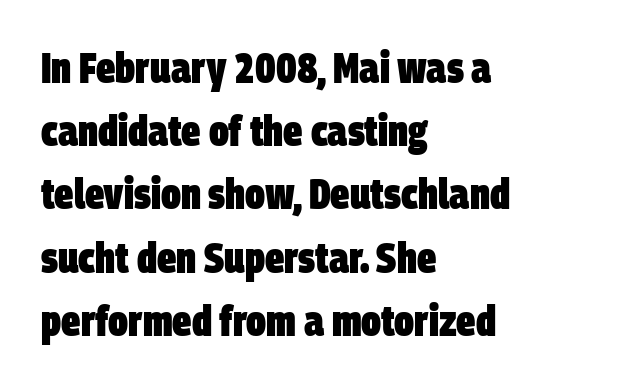
The image shows 43 px heavy, condensed sans-serif type; set left-aligned, normal line spacing (1.47x), normal letter spacing, not underlined; low stroke contrast and a large x-height.
